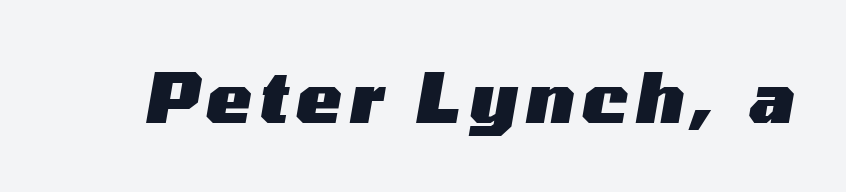
Emphasis by weight is at full strength: bold. Do the characters align in a grid? No, the font is proportional. Bare-footed words on every line. This sample uses an oblique cut, with every glyph tilted off the vertical.
